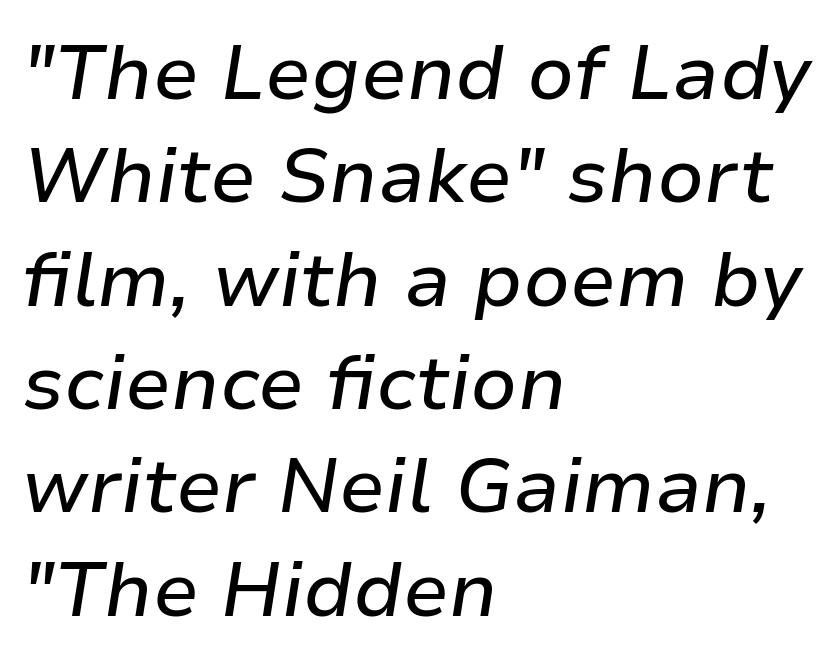
The image shows 76 px text type, italic (leaning right); set left-aligned, normal line spacing (1.36x), normal letter spacing, not underlined; low stroke contrast and a medium x-height.
